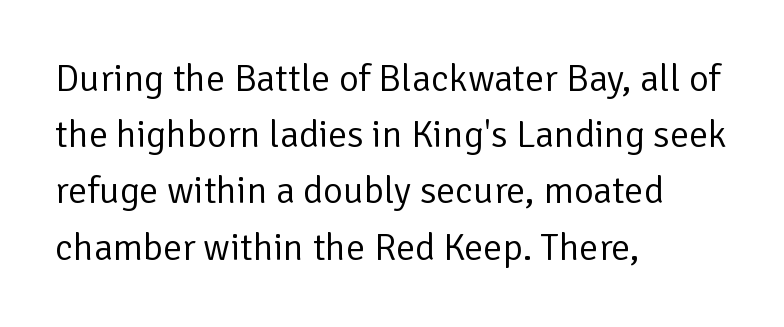
{"serif": "no", "italic": "no", "bold": "no", "weight": "regular", "width": "normal", "stroke_contrast": "low", "x_height": "medium", "monospaced": "no", "underline": "no", "align": "left", "line_spacing": "normal", "line_spacing_ratio": 1.48, "letter_spacing": "normal", "letter_spacing_em": 0.0, "glyph_px": 38}
